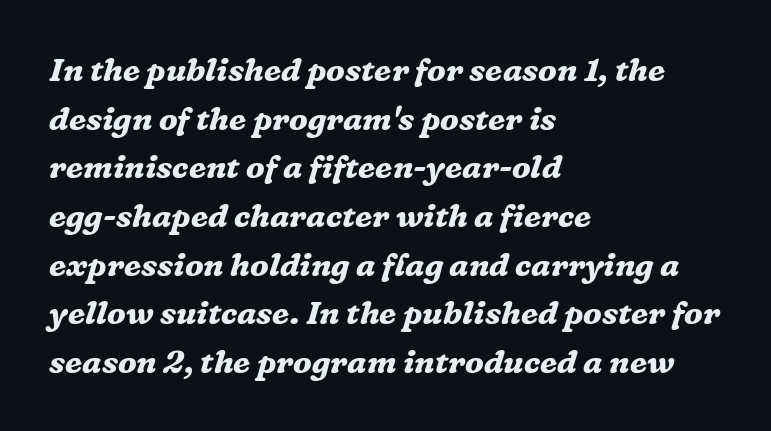
Q: Is the text bold? A: Yes.
Q: Is the text italic (slanted)? A: Yes, it leans right by about 16 degrees.
Q: Is the typeface a serif or a sans-serif typeface? A: Serif.
Q: Is the text underlined? A: No.
Q: How is the paragraph aligned? A: Left-aligned.
Q: Is the spacing between letters normal or unusually wide? A: Normal.
Q: Is the spacing between lines tight, normal or loose? A: Normal.
Q: Width (condensed, normal, or wide)? A: Normal.
Q: Stroke contrast? A: Medium.
Q: x-height? A: Medium.
Q: Monospaced? A: No.
